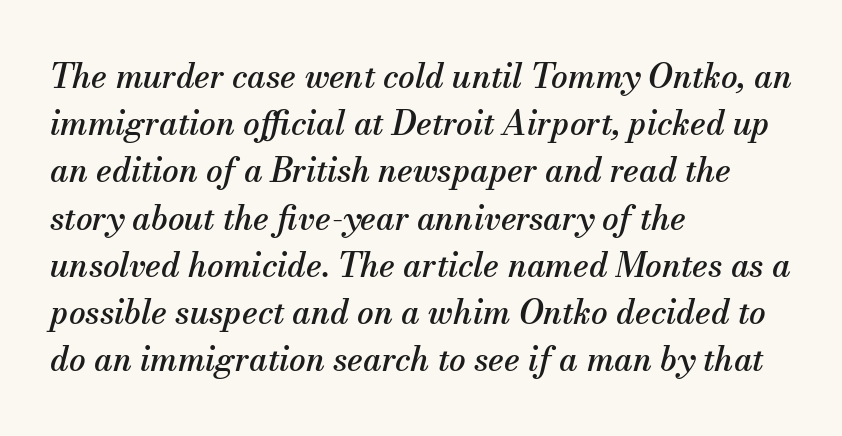
Vertical spacing — default. In terms of letterspacing, this is plain default setting. Each letter keeps its own natural width here, so spacing adapts to shape. Examine the stroke ends and you'll spot serifs.
